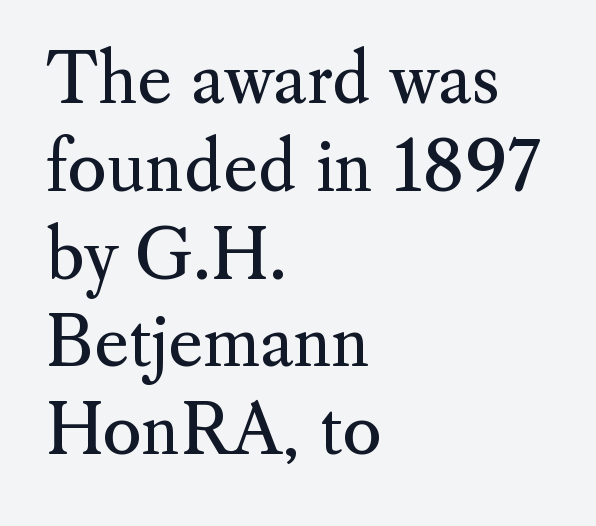
{"serif": "yes", "italic": "no", "bold": "no", "weight": "regular", "width": "normal", "stroke_contrast": "medium", "x_height": "small", "monospaced": "no", "underline": "no", "align": "left", "line_spacing": "normal", "line_spacing_ratio": 1.31, "letter_spacing": "normal", "letter_spacing_em": 0.0, "glyph_px": 67}
